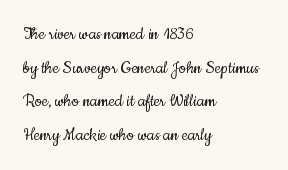
The image shows 20 px text type; set left-aligned, normal line spacing (1.68x), normal letter spacing, not underlined.
